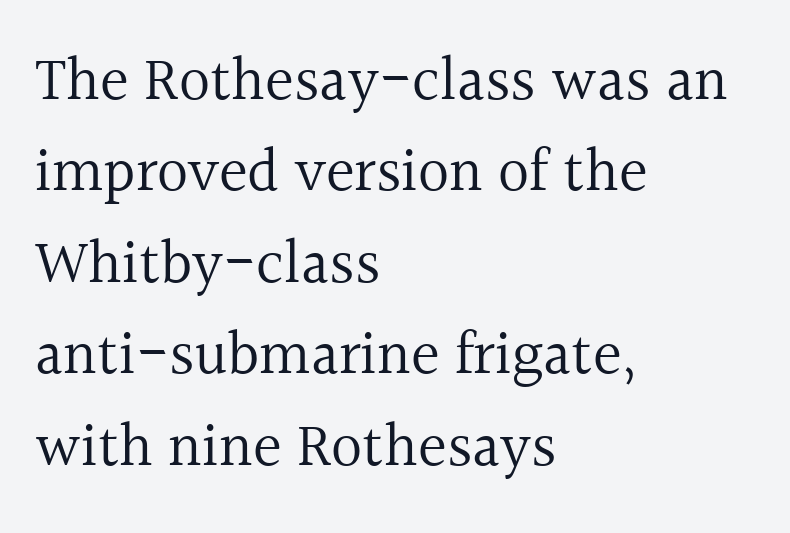
Q: Is the text bold? A: No.
Q: Is the text italic (slanted)? A: No, it is upright.
Q: Is the typeface a serif or a sans-serif typeface? A: Serif.
Q: Is the text underlined? A: No.
Q: How is the paragraph aligned? A: Left-aligned.
Q: Is the spacing between letters normal or unusually wide? A: Normal.
Q: Is the spacing between lines tight, normal or loose? A: Normal.
Q: Width (condensed, normal, or wide)? A: Normal.
Q: x-height? A: Medium.
Q: Monospaced? A: No.
